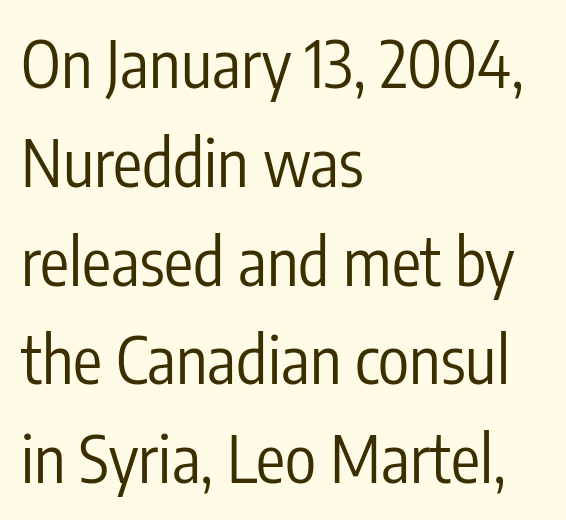
Q: Is the text bold? A: No.
Q: Is the text italic (slanted)? A: No, it is upright.
Q: Is the typeface a serif or a sans-serif typeface? A: Sans-serif.
Q: Is the text underlined? A: No.
Q: How is the paragraph aligned? A: Left-aligned.
Q: Is the spacing between letters normal or unusually wide? A: Normal.
Q: Is the spacing between lines tight, normal or loose? A: Normal.
Q: Width (condensed, normal, or wide)? A: Condensed.
Q: Stroke contrast? A: Low.
Q: x-height? A: Medium.
Q: Monospaced? A: No.
